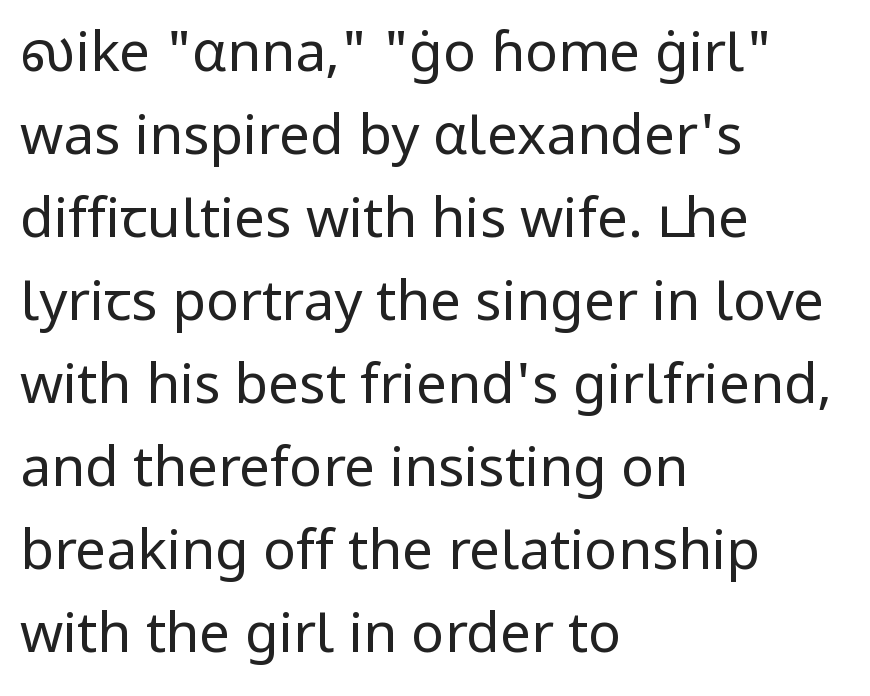
Q: Is the text bold? A: No.
Q: Is the text italic (slanted)? A: No, it is upright.
Q: Is the typeface a serif or a sans-serif typeface? A: Sans-serif.
Q: Is the text underlined? A: No.
Q: How is the paragraph aligned? A: Left-aligned.
Q: Is the spacing between letters normal or unusually wide? A: Normal.
Q: Is the spacing between lines tight, normal or loose? A: Normal.
Q: Width (condensed, normal, or wide)? A: Normal.
Q: Stroke contrast? A: Low.
Q: x-height? A: Medium.
Q: Monospaced? A: No.
